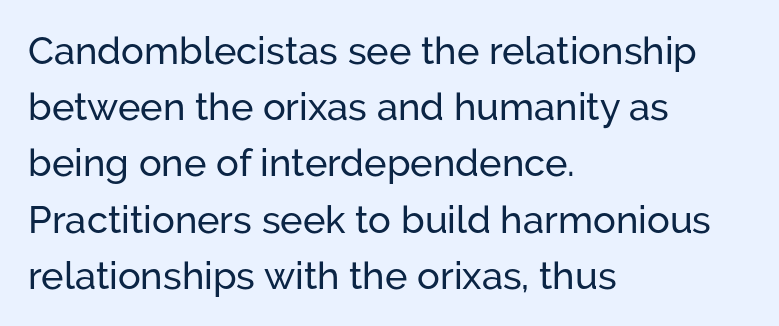
{"serif": "no", "italic": "no", "width": "normal", "stroke_contrast": "low", "x_height": "medium", "monospaced": "no", "underline": "no", "align": "left", "line_spacing": "normal", "line_spacing_ratio": 1.48, "letter_spacing": "normal", "letter_spacing_em": 0.0, "glyph_px": 38}
